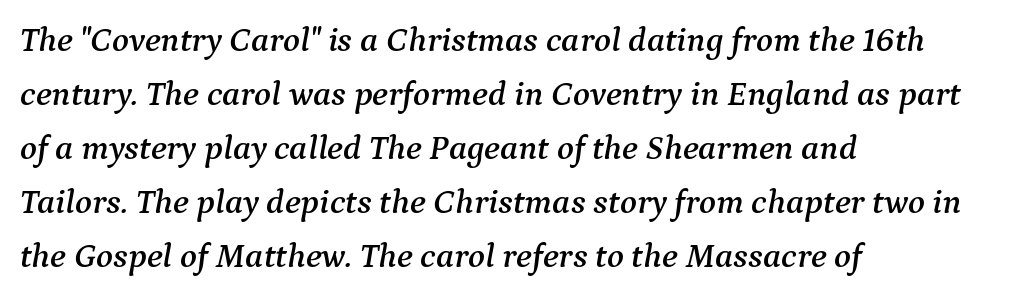
This is oblique type, the kind used for emphasis or titles. Examine the stroke ends and you'll spot serifs. Horizontal alignment here is leftward, the default for most running prose. The space beneath each line is pristine and unruled. There is no visible air inserted between adjacent glyphs. This sample has the flowing, uneven cadence of proportional lettering.
